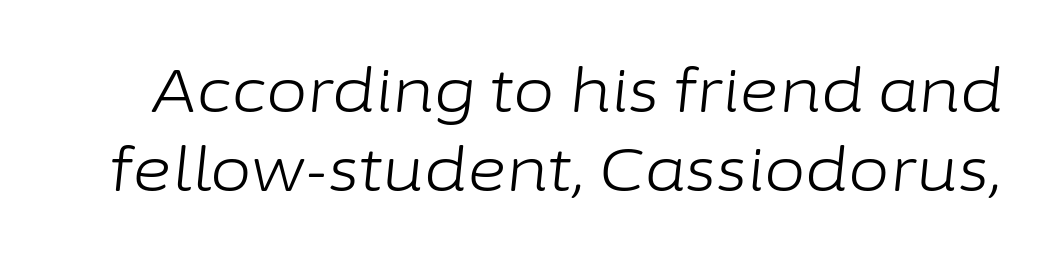
No chunkiness to these letters — they're not bold. Italic: yes, the glyphs are oblique. The letters advance in unequal steps, a hallmark of proportional type. The lines sit at an ordinary, default distance from one another. There is no visible air inserted between adjacent glyphs. Letters rest on an invisible, unmarked baseline.
